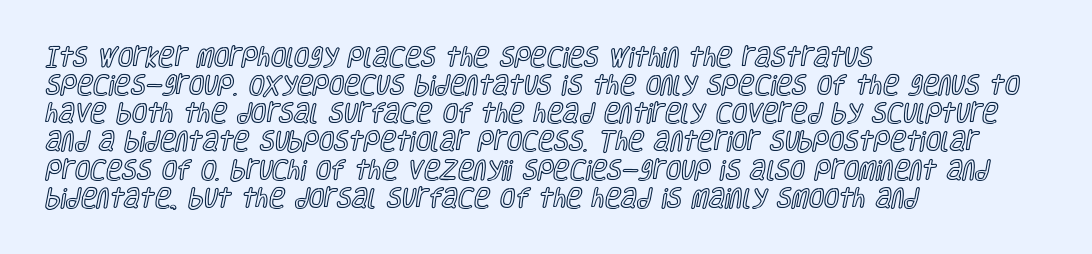
Q: Is the text italic (slanted)? A: Yes.
Q: Is the text underlined? A: No.
Q: How is the paragraph aligned? A: Left-aligned.
Q: Is the spacing between letters normal or unusually wide? A: Normal.
Q: Is the spacing between lines tight, normal or loose? A: Normal.
